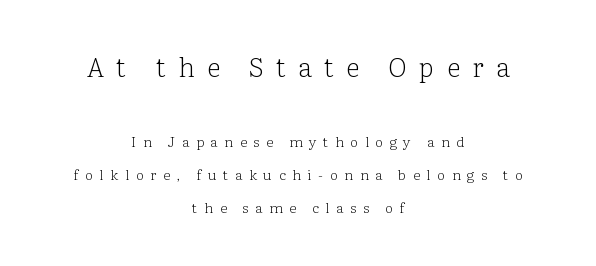
{"italic": "no", "bold": "no", "underline": "no", "align": "center", "line_spacing": "loose", "line_spacing_ratio": 2.38, "letter_spacing": "wide", "letter_spacing_em": 0.48, "larger_block": "first", "size_ratio": 1.86, "glyph_px": 26}
